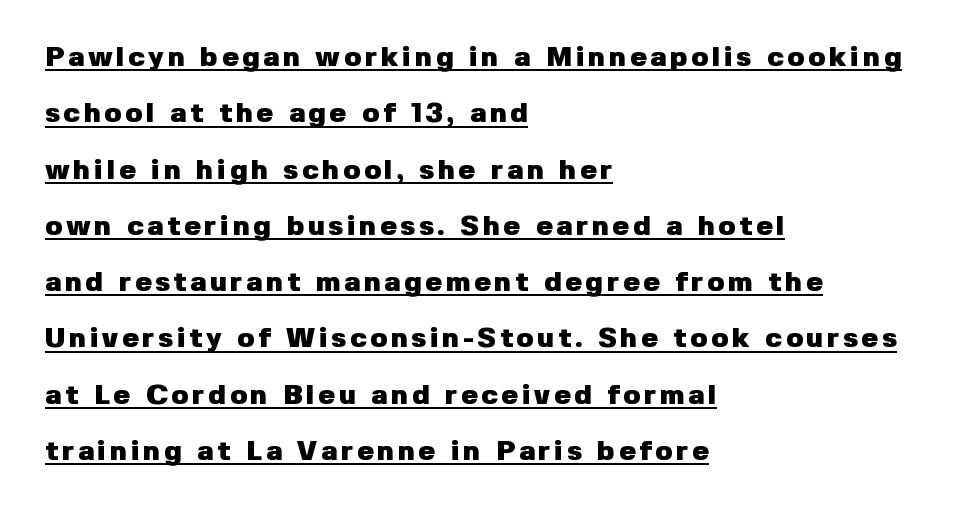
The image shows 28 px heavy sans-serif type, upright; set left-aligned, loose line spacing (2.01x), underlined; low stroke contrast and a medium x-height.
